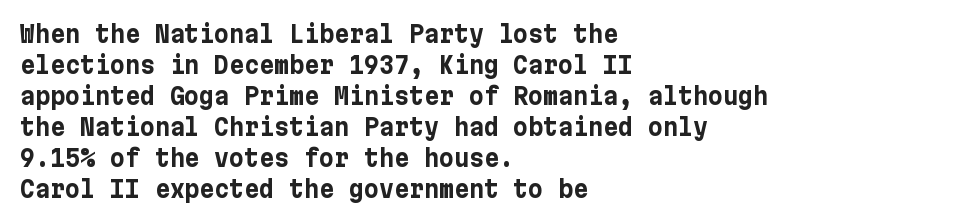
{"italic": "no", "bold": "yes", "underline": "no", "align": "left", "line_spacing": "normal", "line_spacing_ratio": 1.35, "letter_spacing": "normal", "letter_spacing_em": 0.0, "glyph_px": 23}
